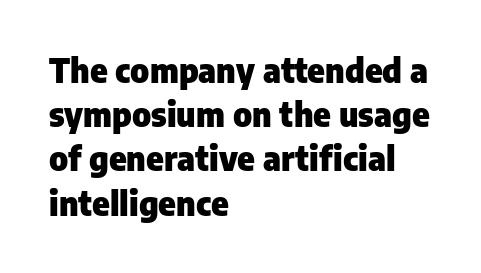
The lines sit at an ordinary, default distance from one another. The face used here is proportionally spaced, like ordinary book or web type. Emphasis by weight is at full strength: bold. The axis of the letterforms is exactly vertical. One-word summary of the alignment: left. Type without underlining.
